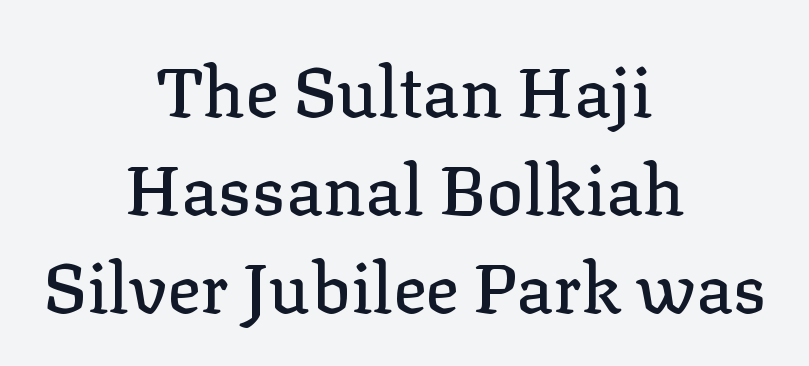
The image shows 69 px serif type, upright; set centered, normal line spacing (1.42x), normal letter spacing, not underlined; low stroke contrast and a medium x-height.
